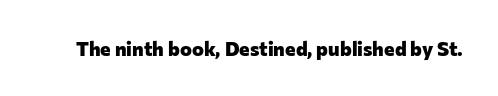
The image shows 20 px bold type, upright; set normal letter spacing, not underlined.
